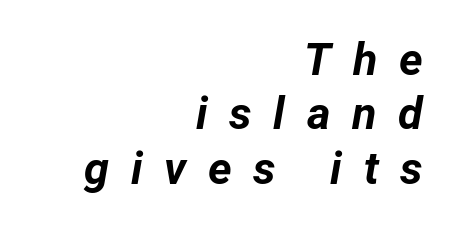
The image shows 45 px bold type, italic (leaning right); set right-aligned, line spacing 1.21x, unusually wide letter spacing (+0.48 em), not underlined; low stroke contrast and a medium x-height.
